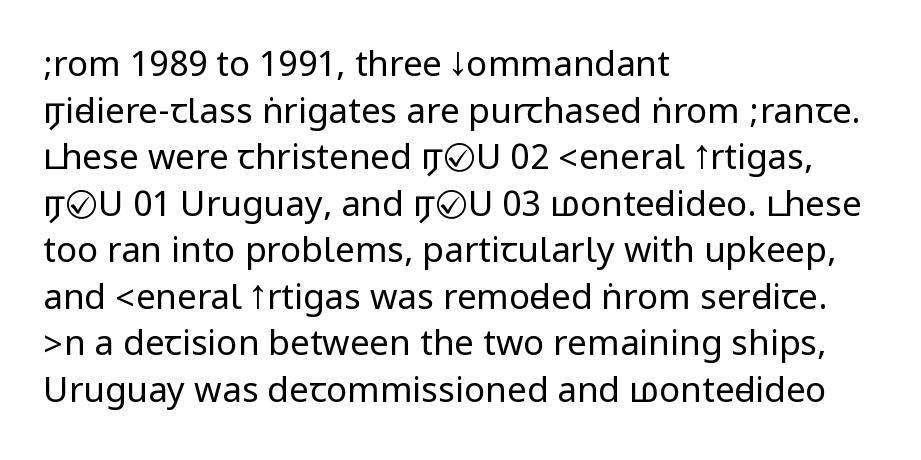
The image shows 35 px regular-weight, condensed sans-serif type, upright; set left-aligned, normal line spacing (1.33x), normal letter spacing, not underlined; low stroke contrast.
